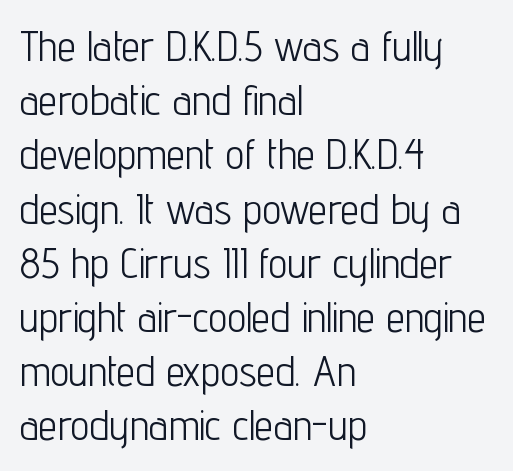
This sample uses plain, unmodified letter spacing. In CSS terms this would be text-align: left. A normal amount of white space separates one row of letters from the next. The face used here is proportionally spaced, like ordinary book or web type. Is the type heavy? It reads as light-to-regular instead. Every character sits straight up, as roman type does.
